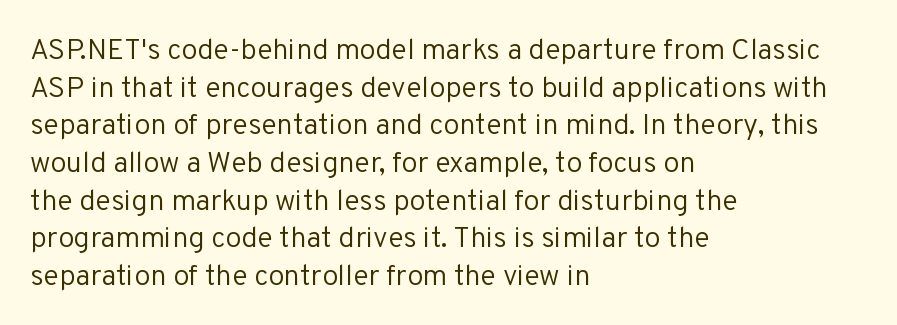
Is the letter spacing exaggerated? No — it looks like the ordinary default. Compared with a typical body face, this is equally light or lighter still. The axis of the letterforms is exactly vertical. Nothing sits at the stroke ends, so this counts as sans-serif. You could not count columns in this text — the font is proportionally spaced. In CSS terms this would be text-align: left.
